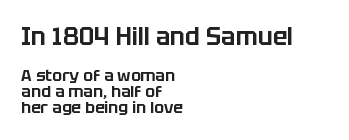
{"italic": "no", "underline": "no", "align": "left", "line_spacing": "tight", "line_spacing_ratio": 1.02, "letter_spacing": "normal", "letter_spacing_em": 0.0, "larger_block": "first", "size_ratio": 1.5, "glyph_px": 24}
